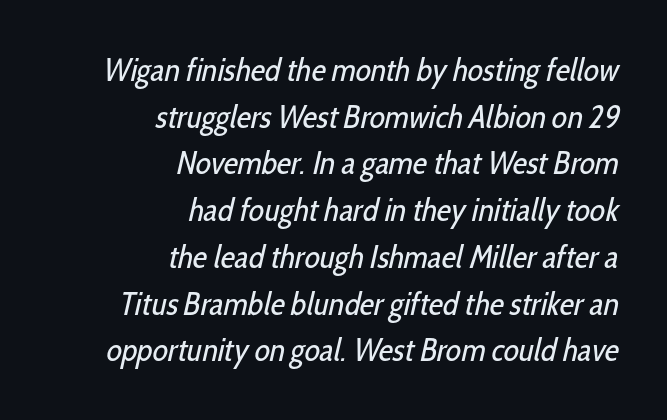
Letterform terminals end flat and unadorned throughout the passage. The designer left line spacing at the default. These lines keep a tight, regular rhythm from letter to letter. Underlining? Definitely not there. The characters are drawn with everyday or finer stroke widths.
